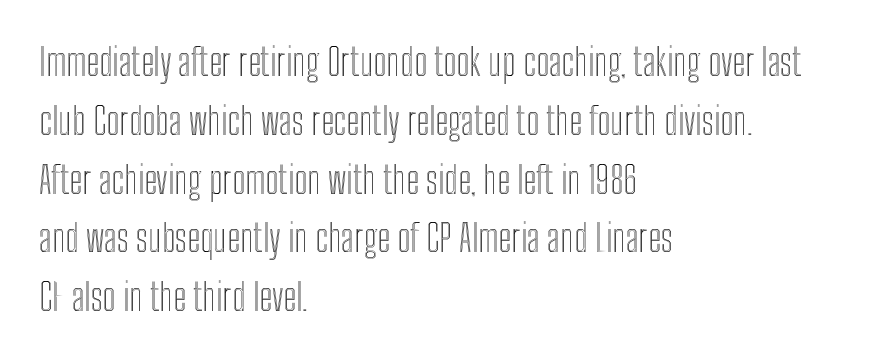
{"italic": "no", "width": "condensed", "x_height": "medium", "monospaced": "no", "underline": "no", "align": "left", "line_spacing": "normal", "line_spacing_ratio": 1.59, "letter_spacing": "normal", "letter_spacing_em": 0.0, "glyph_px": 37}
